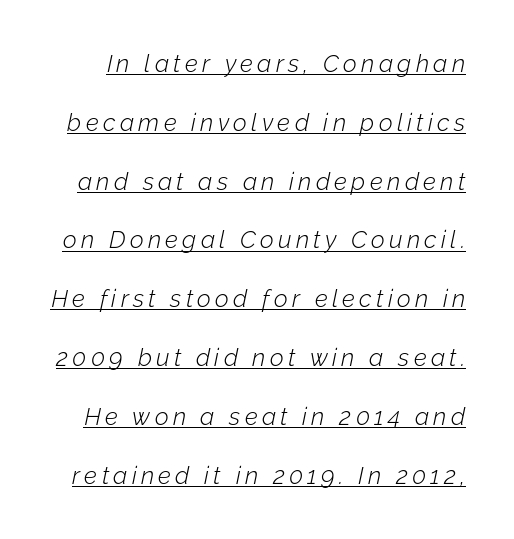
Compared with typical paragraphs, the rows here are farther apart. It's the slanting kind of type. Is there an underline? Yes — a line sits under the letters. The strokes are not fattened; the text isn't bold.
